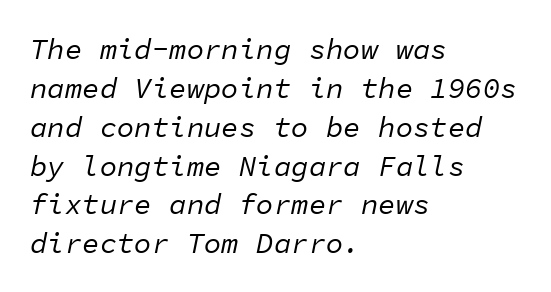
The image shows 29 px regular-weight type, italic (leaning right), monospaced; set left-aligned, normal line spacing (1.34x), normal letter spacing, not underlined; low stroke contrast and a medium x-height.
